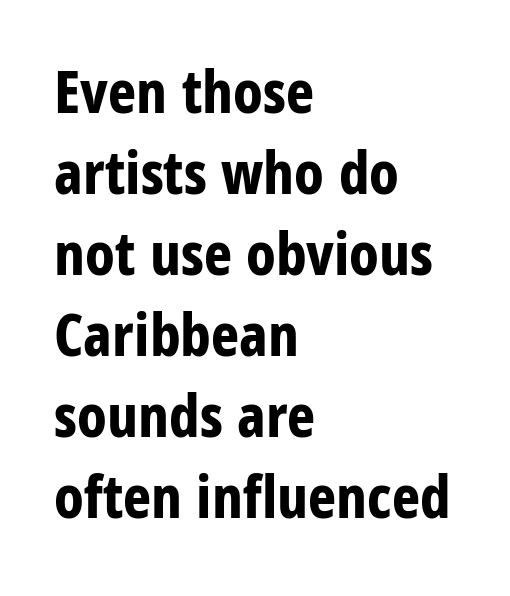
{"serif": "no", "italic": "no", "bold": "yes", "weight": "bold", "width": "condensed", "stroke_contrast": "low", "x_height": "large", "monospaced": "no", "underline": "no", "align": "left", "line_spacing": "normal", "line_spacing_ratio": 1.35, "letter_spacing": "normal", "letter_spacing_em": 0.0, "glyph_px": 60}
